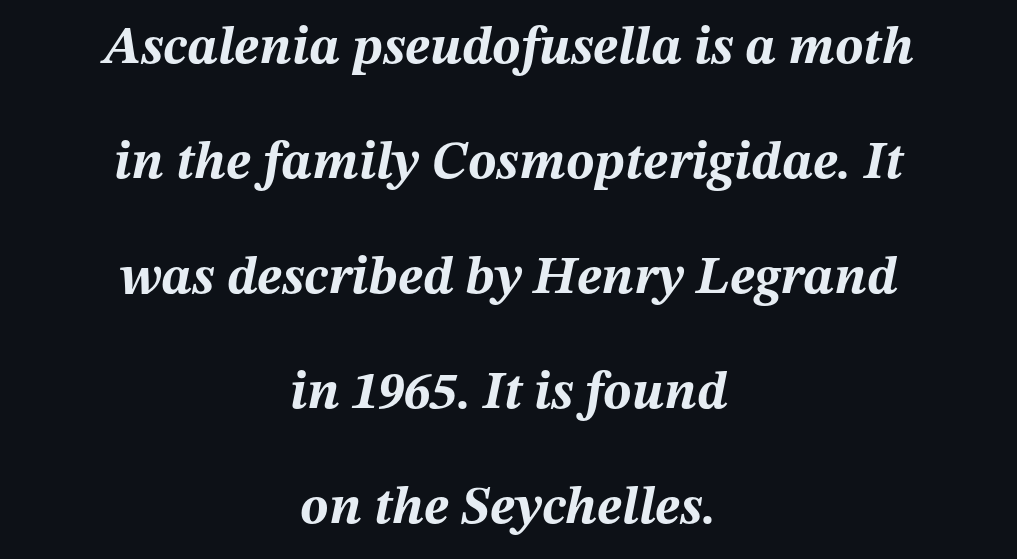
The image shows 53 px bold type, italic (leaning right); set centered, loose line spacing (2.17x), normal letter spacing, not underlined; medium stroke contrast and a medium x-height.
